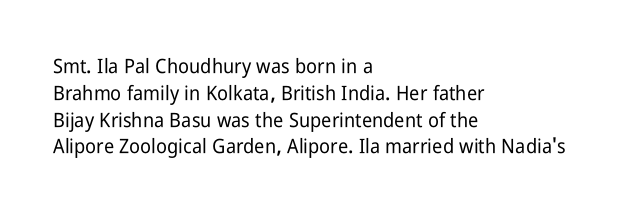
The vertical gap from one line to the next is medium. The letters sit at their default tracking, neither squeezed nor spread. A student would call this left alignment; a typographer would say flush left, rag right. Does the lettering tilt? It doesn't — this is upright.
